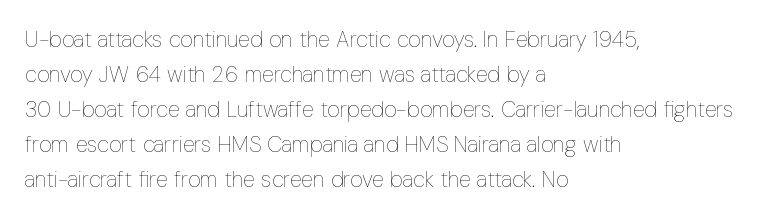
Q: Is the text bold? A: No.
Q: Is the text italic (slanted)? A: No, it is upright.
Q: Is the text underlined? A: No.
Q: How is the paragraph aligned? A: Left-aligned.
Q: Is the spacing between letters normal or unusually wide? A: Normal.
Q: Is the spacing between lines tight, normal or loose? A: Normal.
